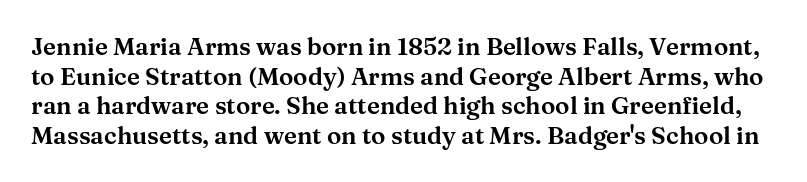
Q: Is the text italic (slanted)? A: No, it is upright.
Q: Is the text underlined? A: No.
Q: Is the spacing between letters normal or unusually wide? A: Normal.
